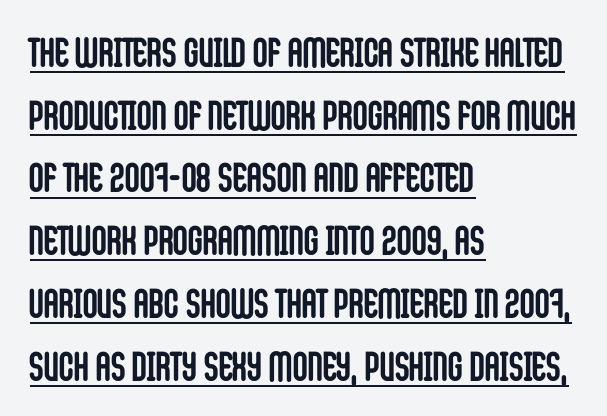
The image shows 41 px semibold, condensed sans-serif type, upright; set left-aligned, normal line spacing (1.53x), normal letter spacing, underlined; low stroke contrast and a large x-height.
